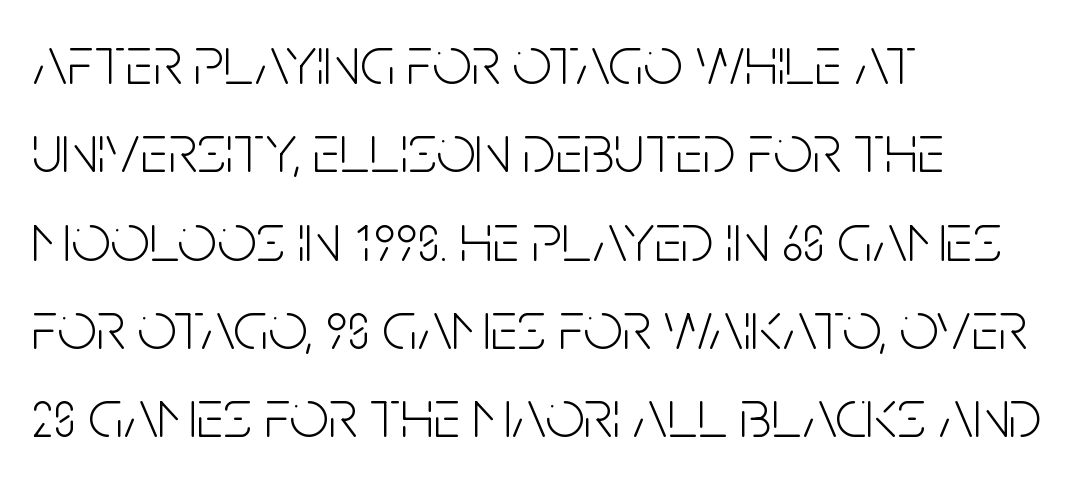
Q: Is the text bold? A: No.
Q: Is the text italic (slanted)? A: No, it is upright.
Q: Is the typeface a serif or a sans-serif typeface? A: Sans-serif.
Q: Is the text underlined? A: No.
Q: How is the paragraph aligned? A: Left-aligned.
Q: Is the spacing between letters normal or unusually wide? A: Normal.
Q: Is the spacing between lines tight, normal or loose? A: Normal.
Q: Width (condensed, normal, or wide)? A: Condensed.
Q: Stroke contrast? A: Low.
Q: x-height? A: Large.
Q: Monospaced? A: No.
